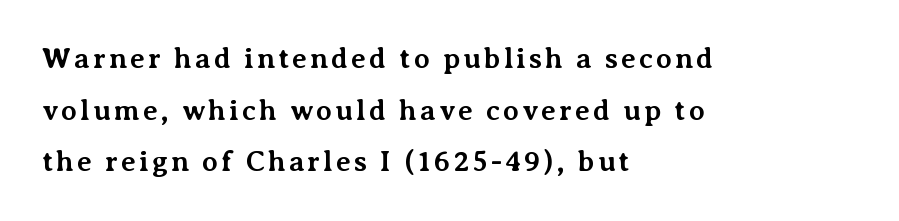
The glyphs in this specimen are seriffed. Typesetter's note: full bold, strokes at maximum text heaviness. Do the characters align in a grid? No, the font is proportional. You can tell it's not italic because the verticals are truly vertical. One-word summary of the alignment: left. The gap between lines stays unmarked.
